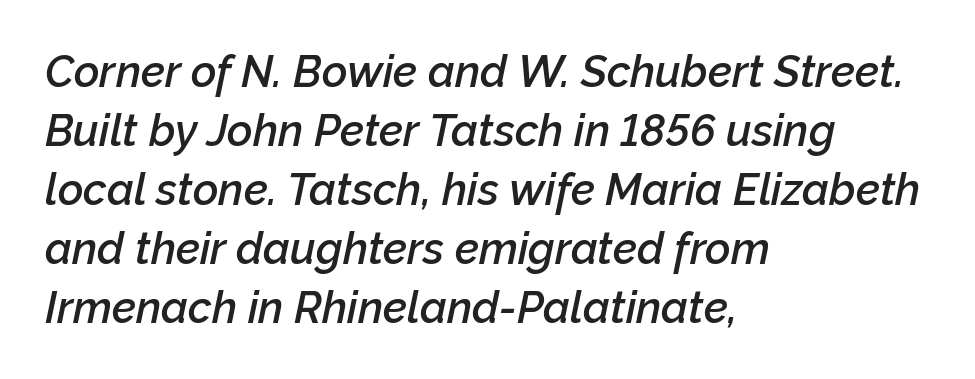
Q: Is the text bold? A: Semi-bold.
Q: Is the text italic (slanted)? A: Yes, it leans right by about 12 degrees.
Q: Is the text underlined? A: No.
Q: How is the paragraph aligned? A: Left-aligned.
Q: Is the spacing between letters normal or unusually wide? A: Normal.
Q: Is the spacing between lines tight, normal or loose? A: Normal.
Q: Width (condensed, normal, or wide)? A: Normal.
Q: Stroke contrast? A: Low.
Q: x-height? A: Medium.
Q: Monospaced? A: No.
